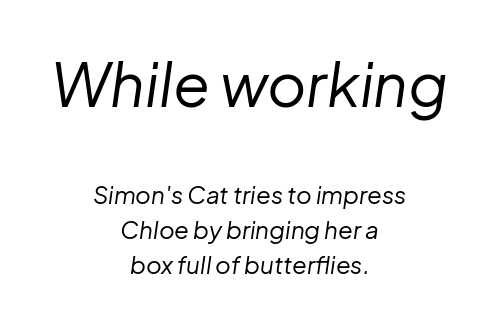
The image shows 60 px regular-weight type, italic (leaning right); set centered, normal line spacing (1.45x), normal letter spacing, not underlined; the first (top) block is 2.5x larger; low stroke contrast and a medium x-height.
